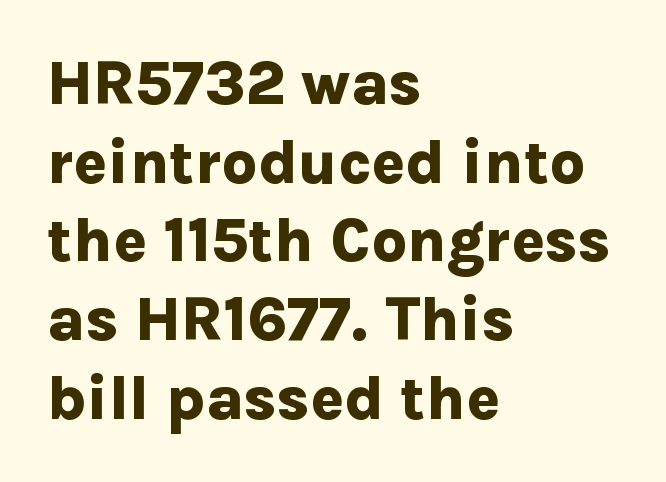
The image shows 62 px bold sans-serif type, upright; set left-aligned, normal line spacing (1.27x), normal letter spacing, not underlined; low stroke contrast and a medium x-height.
